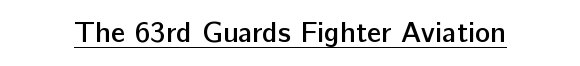
Q: Is the text bold? A: Semi-bold.
Q: Is the text italic (slanted)? A: No, it is upright.
Q: Is the typeface a serif or a sans-serif typeface? A: Sans-serif.
Q: Is the text underlined? A: Yes.
Q: Is the spacing between letters normal or unusually wide? A: Normal.
Q: Width (condensed, normal, or wide)? A: Normal.
Q: Stroke contrast? A: Low.
Q: x-height? A: Medium.
Q: Monospaced? A: No.
